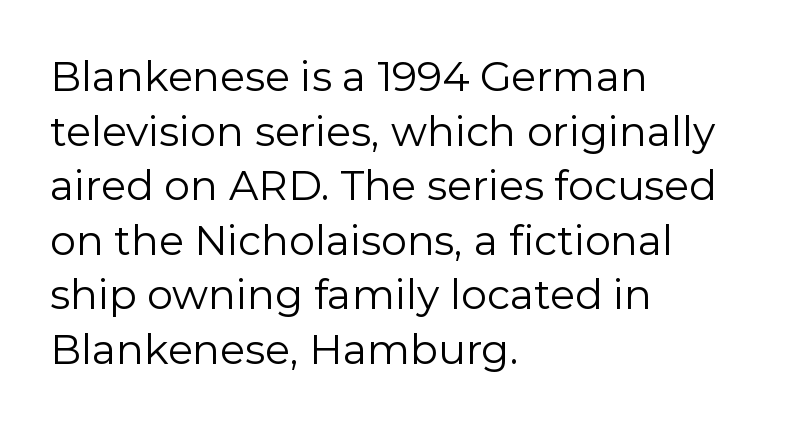
This sample has the flowing, uneven cadence of proportional lettering. The rag falls on the right side of this text block. The rendering shows plain stroke endings on the letterforms — a sans-serif design. Compared with typical body copy, the letter spacing here is the same.
